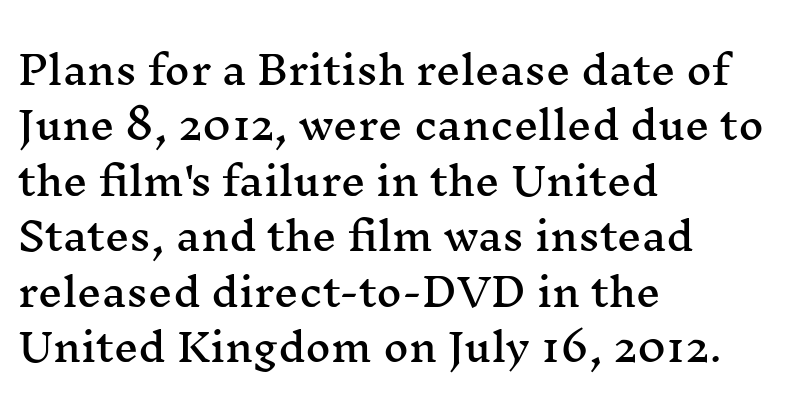
{"serif": "yes", "italic": "no", "width": "wide", "stroke_contrast": "medium", "x_height": "medium", "monospaced": "no", "underline": "no", "align": "left", "line_spacing": "normal", "line_spacing_ratio": 1.42, "letter_spacing": "normal", "letter_spacing_em": 0.0, "glyph_px": 39}
